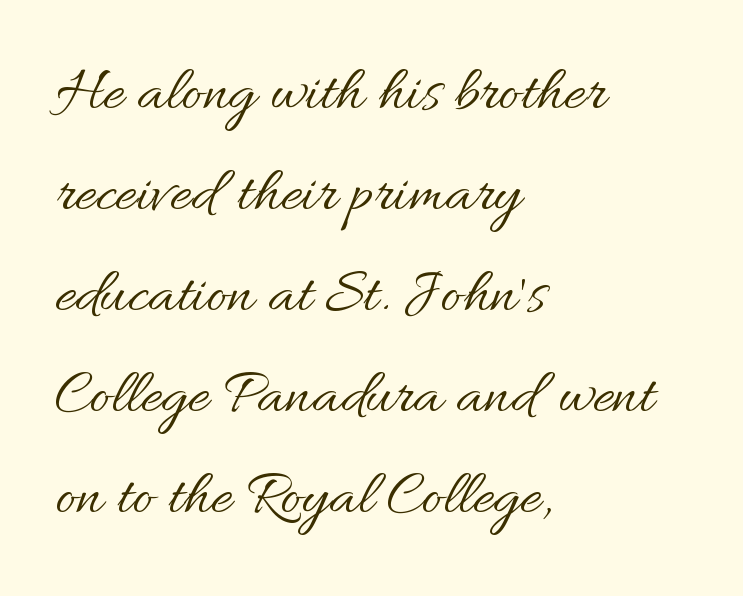
The lines sit at an ordinary, default distance from one another. The string is rendered with underlining switched off. These lines stack with their left ends in a neat column. Varying glyph widths throughout — classic text-font behaviour. Is this a heavy cut? Hardly; it is regular or lighter.
